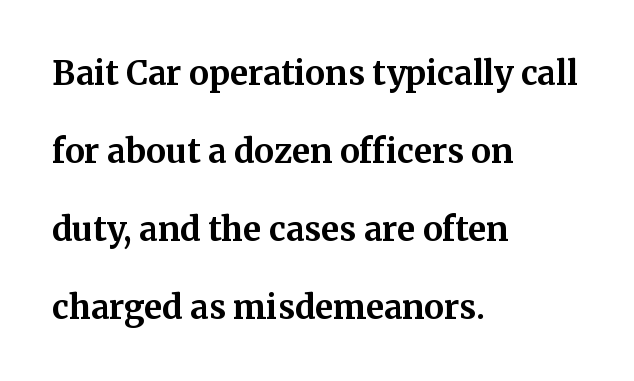
Horizontal bands of white between lines are thick stripes. A roman cut, with each character standing at attention. Is the block centered? No — it sits flush against the left margin. Is this a fixed-width face? No — the glyphs have proportional, varying widths. Nothing unusual about the tracking: characters are spaced as the font intends. The font family rendered here belongs to the serif group.
